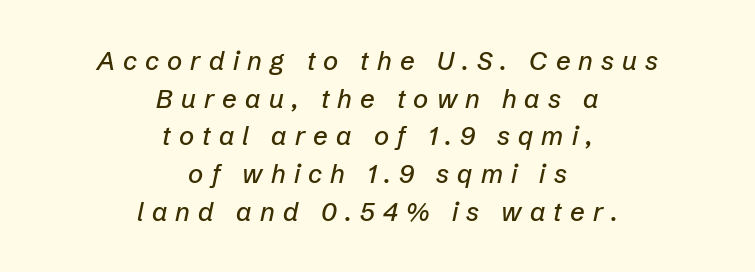
A student would call this center alignment; a typographer would say set centered. Rule under the text: the space is simply empty. These lines were composed using italics. The designer left line spacing at the default. Compared with typical body copy, the letter spacing here is much looser.
